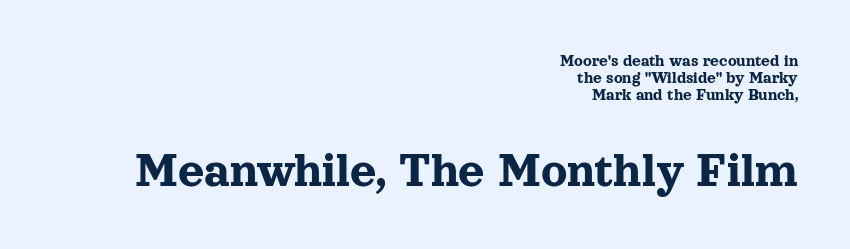
The face used here is proportionally spaced, like ordinary book or web type. Casual observation: everything's shoved over to the right. Look at the tracking — it's just the regular setting, nothing added. This block would grow much taller if given ordinary leading; it's compressed now.
